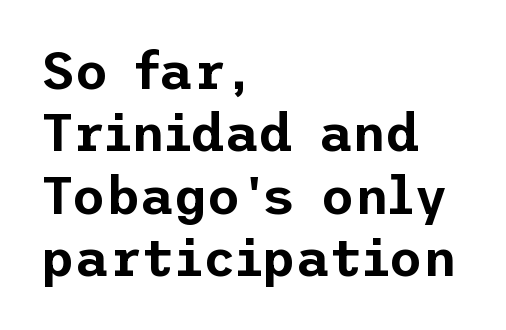
Q: Is the text italic (slanted)? A: No, it is upright.
Q: Is the typeface a serif or a sans-serif typeface? A: Sans-serif.
Q: Is the text underlined? A: No.
Q: How is the paragraph aligned? A: Left-aligned.
Q: Is the spacing between letters normal or unusually wide? A: Normal.
Q: Width (condensed, normal, or wide)? A: Normal.
Q: Stroke contrast? A: Low.
Q: x-height? A: Medium.
